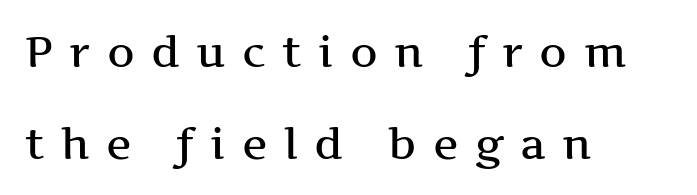
{"serif": "yes", "italic": "no", "width": "wide", "stroke_contrast": "medium", "x_height": "medium", "monospaced": "no", "underline": "no", "align": "left", "line_spacing": "loose", "line_spacing_ratio": 2.13, "letter_spacing": "wide", "letter_spacing_em": 0.38, "glyph_px": 43}
